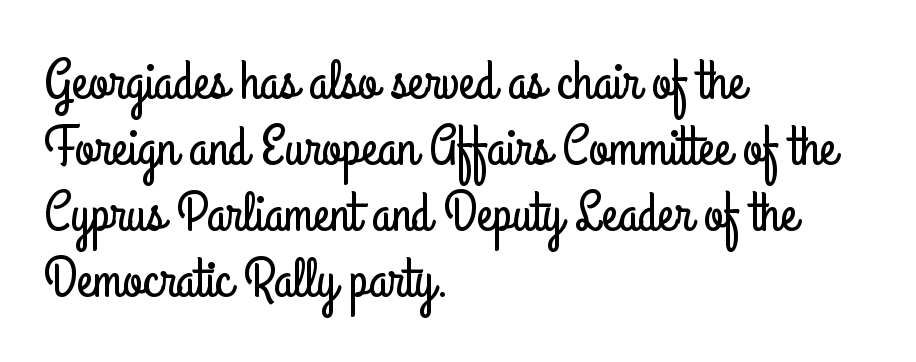
Proportional: the letters do not fall into vertical columns. The specimen omits any rule beneath the text block's lines. The characters display no serif detailing; their extremities are plain. Caption: standard tracking, unaltered.
